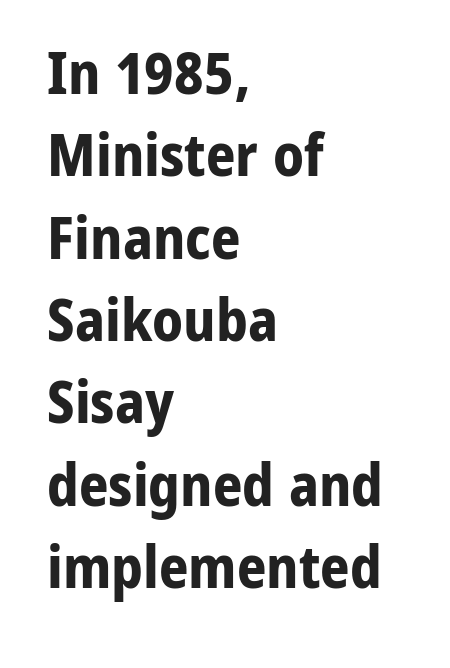
I'd call this a sans setting — the letters go barefoot. Characters follow at the spacing the type designer built in. I'd describe the lettering as bold — thick and assertive. Every row of glyphs begins at an identical x-position on the left.
